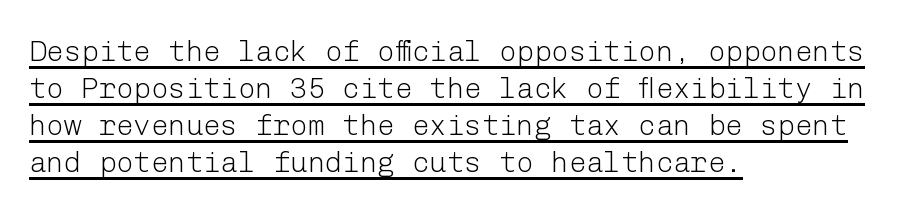
Upright lettering throughout. Beneath each row of characters lies a ruled line. These lines are set flush left with a ragged right edge. Classification — sans serif. You could call the tracking neutral — neither tight nor loose. This reads as an unemphasized weight, regular at the heaviest.
